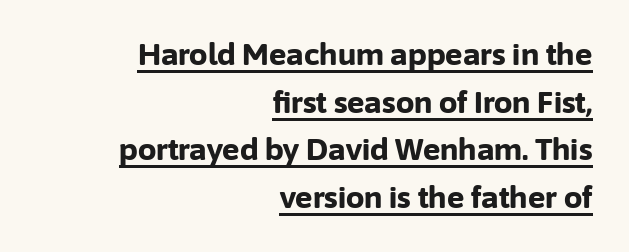
{"serif": "no", "italic": "no", "bold": "yes", "weight": "bold", "width": "normal", "stroke_contrast": "low", "x_height": "medium", "monospaced": "no", "underline": "yes", "align": "right", "line_spacing": "normal", "line_spacing_ratio": 1.64, "letter_spacing": "normal", "letter_spacing_em": 0.0, "glyph_px": 29}
